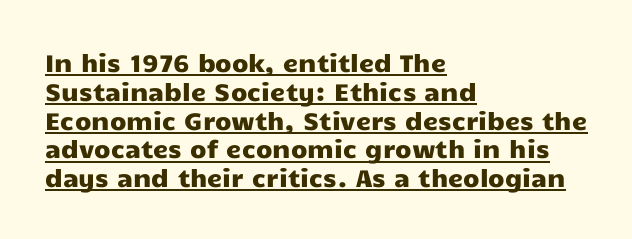
Q: Is the text italic (slanted)? A: No, it is upright.
Q: Is the text underlined? A: Yes.
Q: How is the paragraph aligned? A: Left-aligned.
Q: Is the spacing between letters normal or unusually wide? A: Normal.
